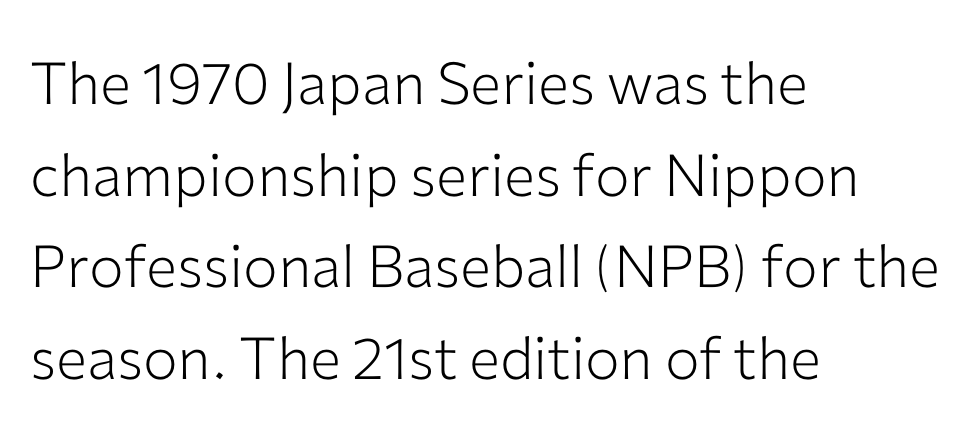
Q: Is the text bold? A: No.
Q: Is the text italic (slanted)? A: No, it is upright.
Q: Is the typeface a serif or a sans-serif typeface? A: Sans-serif.
Q: Is the text underlined? A: No.
Q: How is the paragraph aligned? A: Left-aligned.
Q: Is the spacing between letters normal or unusually wide? A: Normal.
Q: Is the spacing between lines tight, normal or loose? A: Normal.
Q: Width (condensed, normal, or wide)? A: Normal.
Q: Stroke contrast? A: Low.
Q: x-height? A: Medium.
Q: Monospaced? A: No.
